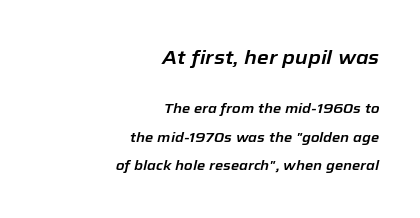
In terms of leading, this rendering errs on the spacious side. Leftover space on each line is placed entirely before the opening word. The gaps between neighbouring characters are ordinary and unremarkable. The strip under each line holds only bare page. Italic? Definitely — the glyphs are oblique. Whoever set this made the first block the dominant, larger element.
